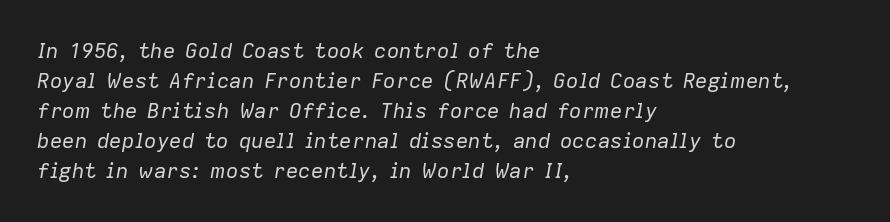
{"italic": "yes", "lean": "right", "slant_degrees": 9, "bold": "no", "underline": "no", "align": "left", "line_spacing": "normal", "line_spacing_ratio": 1.43, "letter_spacing": "normal", "letter_spacing_em": 0.0, "glyph_px": 21}
